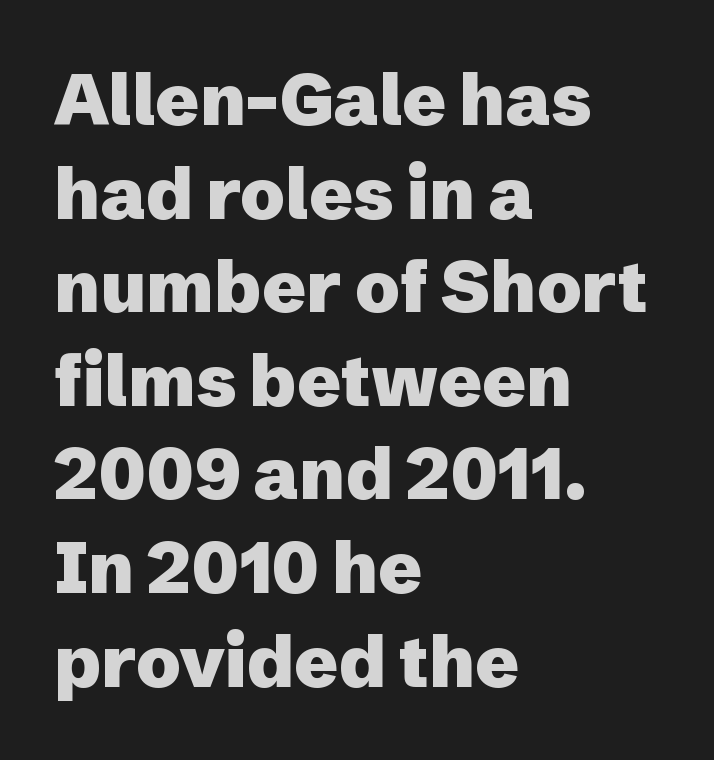
Each letter keeps its own natural width here, so spacing adapts to shape. This is the regular roman posture of the typeface. Does the leading feel generous? No, just average. Caption: bold face, heavy strokes. All the whitespace from short lines collects on the right. Each row of text sits above clean, open space.
